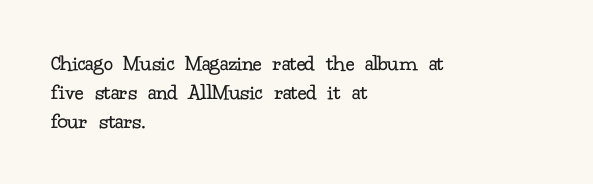
Q: Is the text bold? A: No.
Q: Is the text italic (slanted)? A: No, it is upright.
Q: Is the text underlined? A: No.
Q: How is the paragraph aligned? A: Left-aligned.
Q: Is the spacing between letters normal or unusually wide? A: Normal.
Q: Is the spacing between lines tight, normal or loose? A: Normal.
